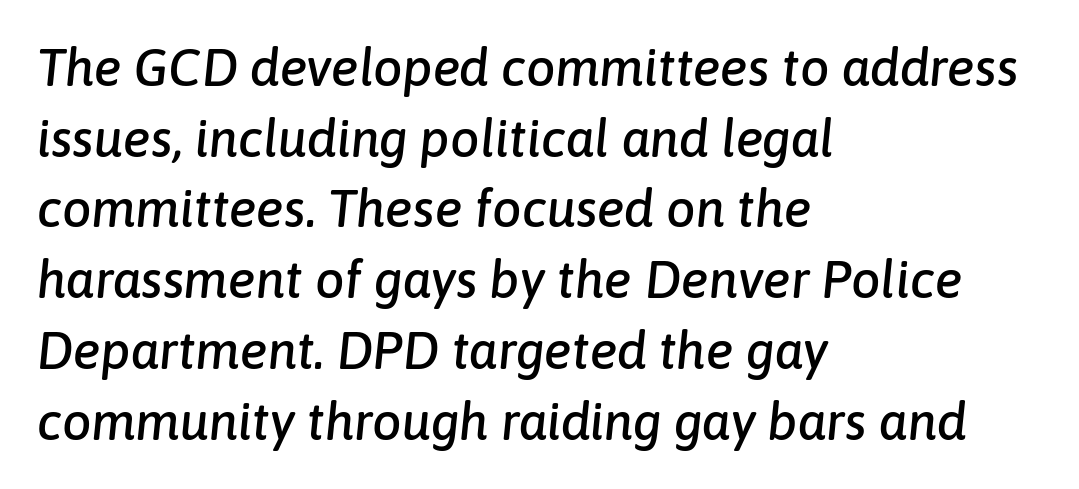
The image shows 52 px text type, italic (leaning right); set left-aligned, normal line spacing (1.36x), normal letter spacing, not underlined; low stroke contrast and a medium x-height.
